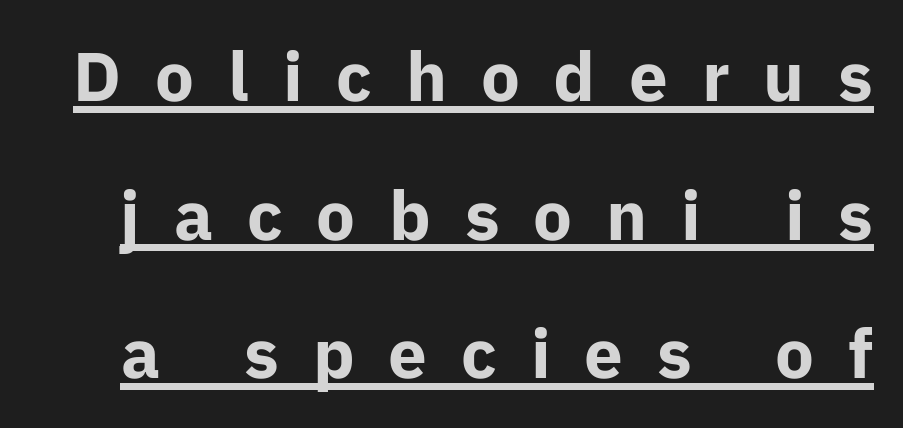
Q: Is the text bold? A: Yes.
Q: Is the text italic (slanted)? A: No, it is upright.
Q: Is the typeface a serif or a sans-serif typeface? A: Sans-serif.
Q: Is the text underlined? A: Yes.
Q: Is the spacing between letters normal or unusually wide? A: Unusually wide.
Q: Is the spacing between lines tight, normal or loose? A: Loose.
Q: Width (condensed, normal, or wide)? A: Normal.
Q: Stroke contrast? A: Low.
Q: x-height? A: Medium.
Q: Monospaced? A: No.
